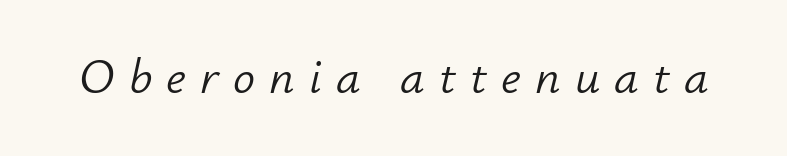
Q: Is the text bold? A: No.
Q: Is the text italic (slanted)? A: Yes, it leans right by about 12 degrees.
Q: Is the text underlined? A: No.
Q: Is the spacing between letters normal or unusually wide? A: Unusually wide.
Q: Width (condensed, normal, or wide)? A: Normal.
Q: Stroke contrast? A: Low.
Q: x-height? A: Small.
Q: Monospaced? A: No.
